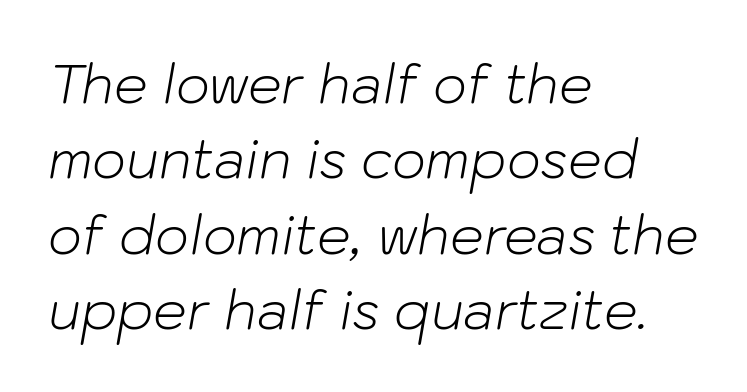
The image shows 53 px light type, italic (leaning right); set left-aligned, normal line spacing (1.42x), normal letter spacing, not underlined; low stroke contrast and a medium x-height.
